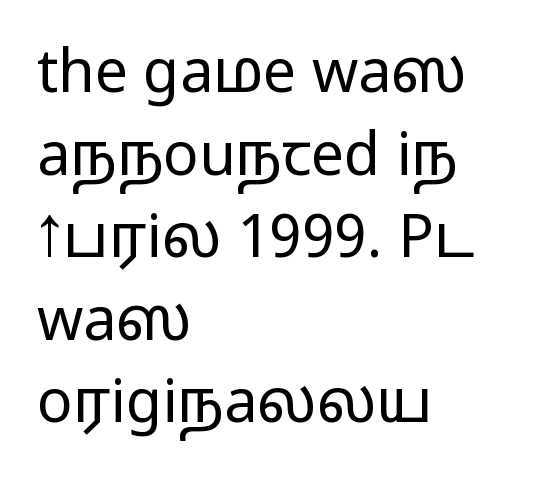
Q: Is the text bold? A: No.
Q: Is the text italic (slanted)? A: No, it is upright.
Q: Is the typeface a serif or a sans-serif typeface? A: Sans-serif.
Q: Is the text underlined? A: No.
Q: How is the paragraph aligned? A: Left-aligned.
Q: Is the spacing between letters normal or unusually wide? A: Normal.
Q: Is the spacing between lines tight, normal or loose? A: Normal.
Q: Width (condensed, normal, or wide)? A: Wide.
Q: Stroke contrast? A: Low.
Q: x-height? A: Medium.
Q: Monospaced? A: No.
